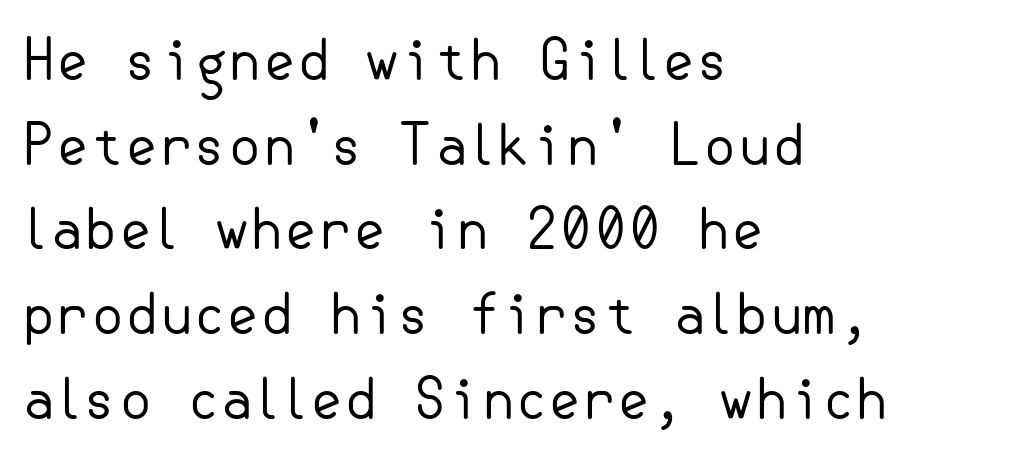
You can tell it's not italic because the verticals are truly vertical. One-word summary of the alignment: left. Grotesque or geometric, the face here clearly has no serifs. Nobody touched the tracking dial on this one.
